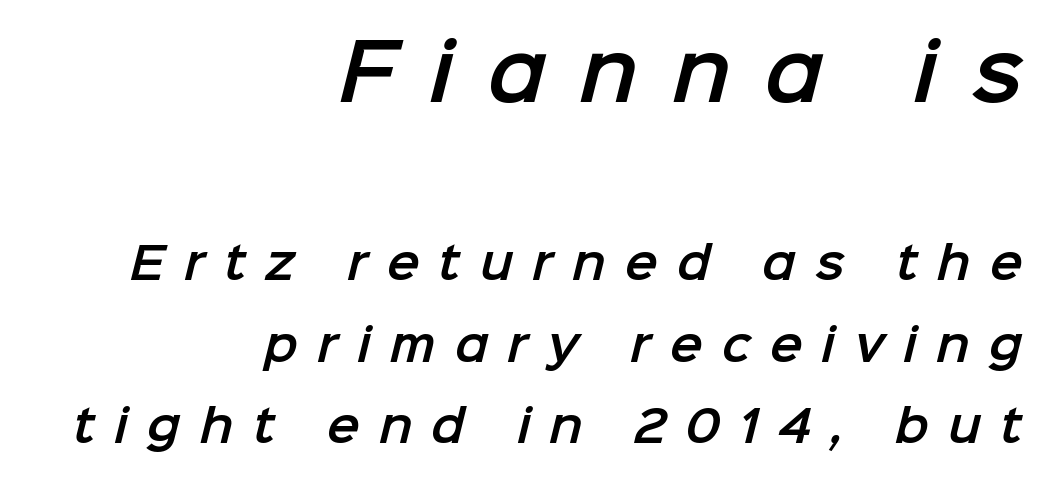
The image shows 77 px sans-serif type; set right-aligned, line spacing 1.86x, unusually wide letter spacing (+0.43 em), not underlined; the first (top) block is 1.75x larger; low stroke contrast and a medium x-height.
